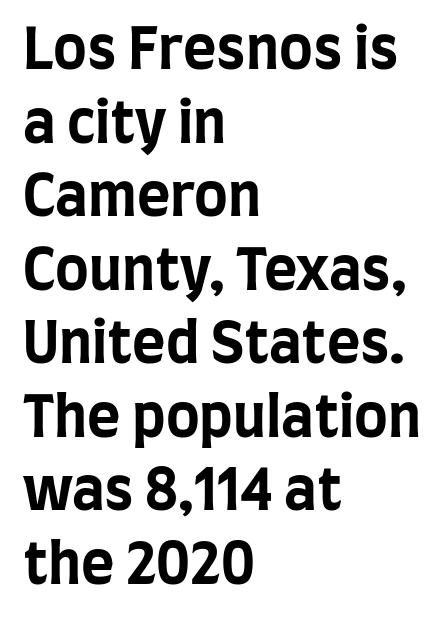
Q: Is the text bold? A: Yes.
Q: Is the text italic (slanted)? A: No, it is upright.
Q: Is the typeface a serif or a sans-serif typeface? A: Sans-serif.
Q: Is the text underlined? A: No.
Q: How is the paragraph aligned? A: Left-aligned.
Q: Is the spacing between letters normal or unusually wide? A: Normal.
Q: Is the spacing between lines tight, normal or loose? A: Normal.
Q: Width (condensed, normal, or wide)? A: Condensed.
Q: Stroke contrast? A: Low.
Q: x-height? A: Large.
Q: Monospaced? A: No.
